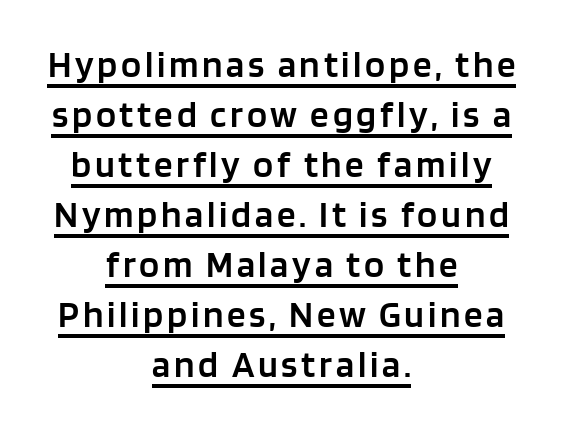
{"serif": "no", "italic": "no", "bold": "semi", "weight": "semibold", "width": "normal", "stroke_contrast": "low", "x_height": "large", "monospaced": "no", "underline": "yes", "align": "center", "line_spacing": "normal", "line_spacing_ratio": 1.35, "glyph_px": 37}
